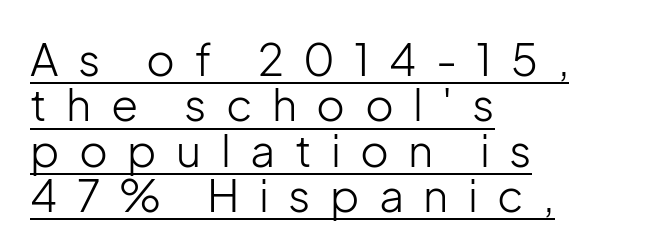
The image shows 44 px light sans-serif type, upright; set left-aligned, tight line spacing (1.03x), unusually wide letter spacing (+0.44 em), underlined; low stroke contrast and a medium x-height.
